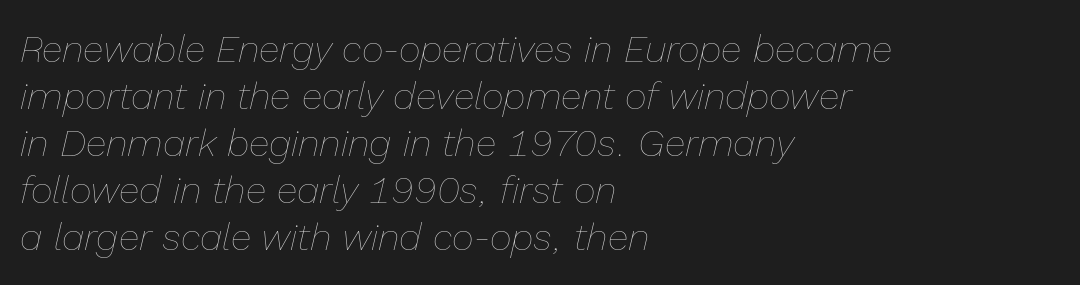
A typesetter would call this proportional, since set widths differ per character. Check under the words: just untouched page. Honestly, the letter spacing is just normal — you wouldn't notice it. Posture: slanted.
